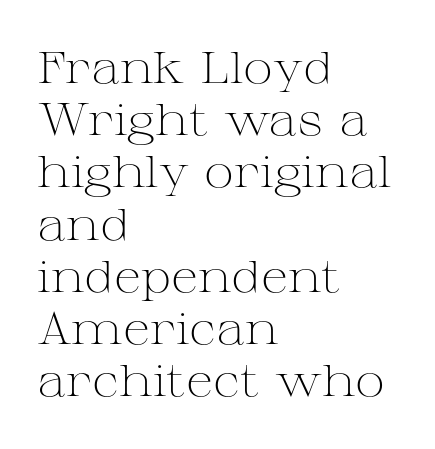
The passage shown is typed in a proportional face where columns would drift. Horizontally, the lines are justified to the leading edge only. Words appear dense and cohesive because spacing is normal. No italicization has been applied; the sample stays upright. The baseline area is clear. This reads as an unemphasized weight, regular at the heaviest.
